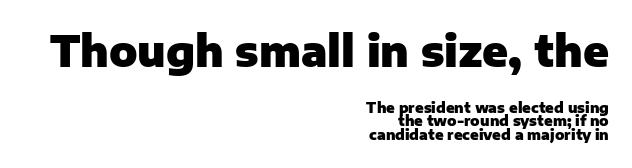
{"serif": "no", "italic": "no", "bold": "yes", "weight": "heavy", "width": "normal", "stroke_contrast": "low", "x_height": "medium", "monospaced": "no", "underline": "no", "align": "right", "line_spacing": "tight", "line_spacing_ratio": 0.98, "letter_spacing": "normal", "letter_spacing_em": 0.0, "larger_block": "first", "size_ratio": 3.0, "glyph_px": 42}
